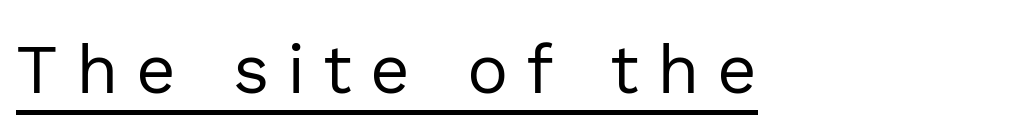
{"serif": "no", "italic": "no", "bold": "no", "weight": "regular", "width": "normal", "x_height": "medium", "monospaced": "no", "underline": "yes", "align": "left", "letter_spacing": "wide", "letter_spacing_em": 0.26, "glyph_px": 69}
